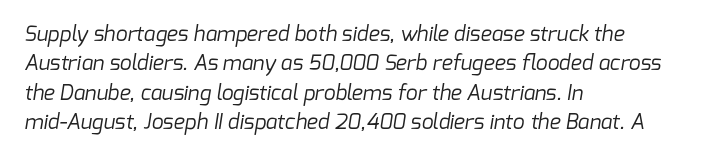
The image shows 21 px text type; set left-aligned, normal line spacing (1.4x), normal letter spacing, not underlined.
